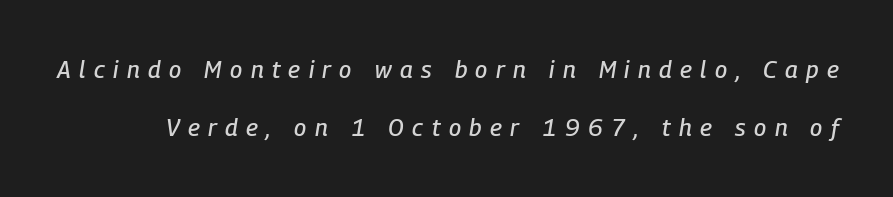
Q: Is the text italic (slanted)? A: Yes, it leans right by about 9 degrees.
Q: Is the text underlined? A: No.
Q: Is the spacing between letters normal or unusually wide? A: Unusually wide.
Q: Is the spacing between lines tight, normal or loose? A: Loose.
